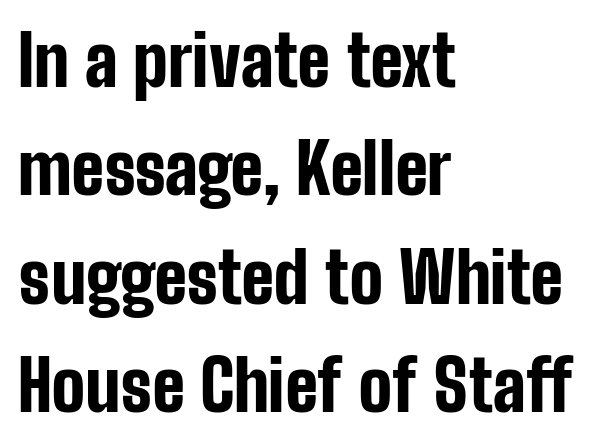
The image shows 70 px bold, condensed sans-serif type, upright; set left-aligned, normal line spacing (1.55x), normal letter spacing, not underlined; low stroke contrast and a medium x-height.
